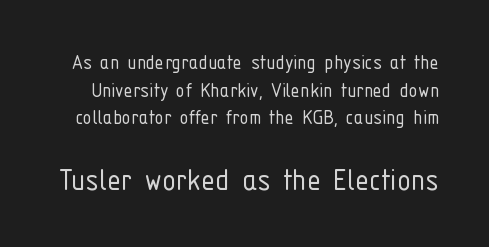
{"serif": "no", "italic": "no", "bold": "no", "weight": "light", "width": "condensed", "stroke_contrast": "low", "x_height": "medium", "monospaced": "no", "underline": "no", "line_spacing_ratio": 1.2, "letter_spacing": "normal", "letter_spacing_em": 0.0, "larger_block": "second", "size_ratio": 1.52, "glyph_px": 35}
